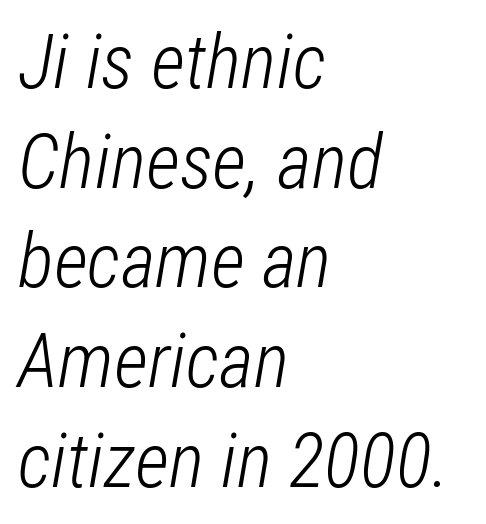
The image shows 75 px light, condensed type, italic (leaning right); set left-aligned, normal line spacing (1.33x), normal letter spacing, not underlined; low stroke contrast and a medium x-height.
